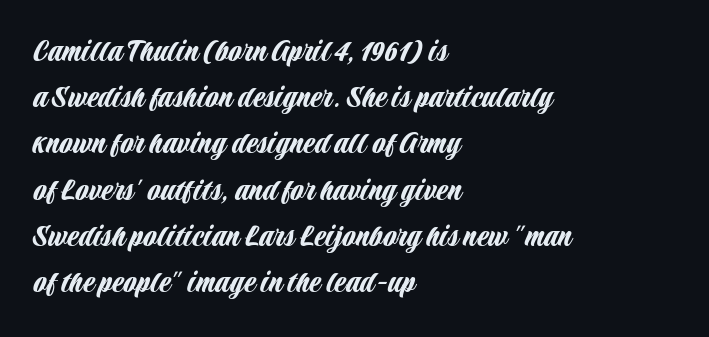
{"serif": "no", "width": "condensed", "stroke_contrast": "low", "x_height": "large", "monospaced": "no", "underline": "no", "align": "left", "line_spacing": "normal", "line_spacing_ratio": 1.36, "letter_spacing": "normal", "letter_spacing_em": 0.0, "glyph_px": 34}
